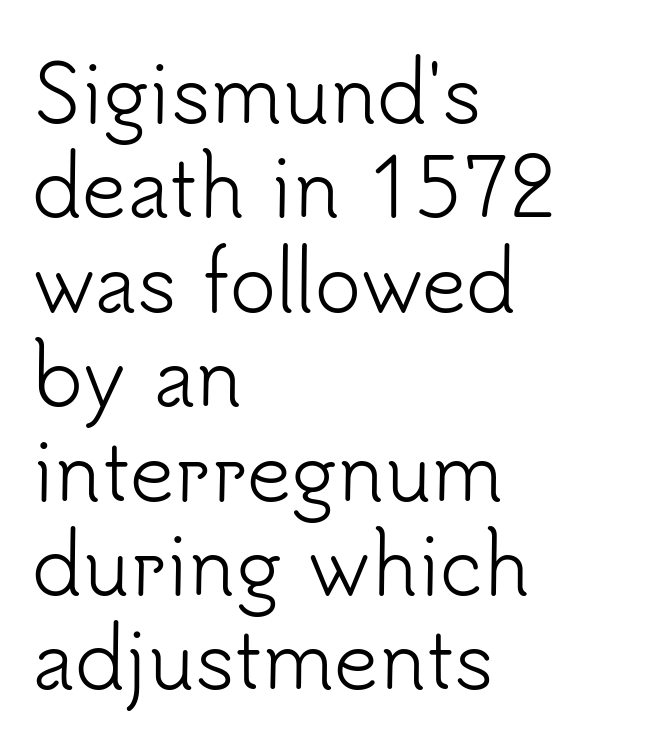
Q: Is the text bold? A: No.
Q: Is the text italic (slanted)? A: No, it is upright.
Q: Is the typeface a serif or a sans-serif typeface? A: Sans-serif.
Q: Is the text underlined? A: No.
Q: How is the paragraph aligned? A: Left-aligned.
Q: Is the spacing between letters normal or unusually wide? A: Normal.
Q: Width (condensed, normal, or wide)? A: Normal.
Q: Stroke contrast? A: Low.
Q: x-height? A: Small.
Q: Monospaced? A: No.
